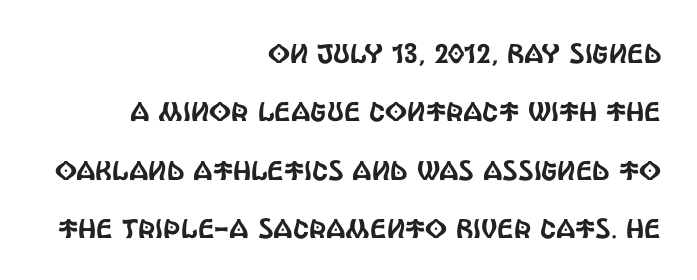
Q: Is the text italic (slanted)? A: No, it is upright.
Q: Is the text underlined? A: No.
Q: How is the paragraph aligned? A: Right-aligned.
Q: Is the spacing between letters normal or unusually wide? A: Normal.
Q: Is the spacing between lines tight, normal or loose? A: Loose.
